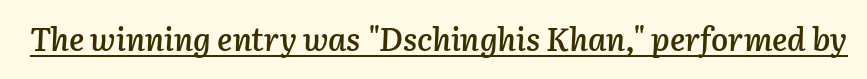
{"italic": "yes", "lean": "right", "slant_degrees": 3, "bold": "semi", "weight": "semibold", "width": "normal", "stroke_contrast": "low", "x_height": "medium", "monospaced": "no", "underline": "yes", "letter_spacing": "normal", "letter_spacing_em": 0.0, "glyph_px": 32}
